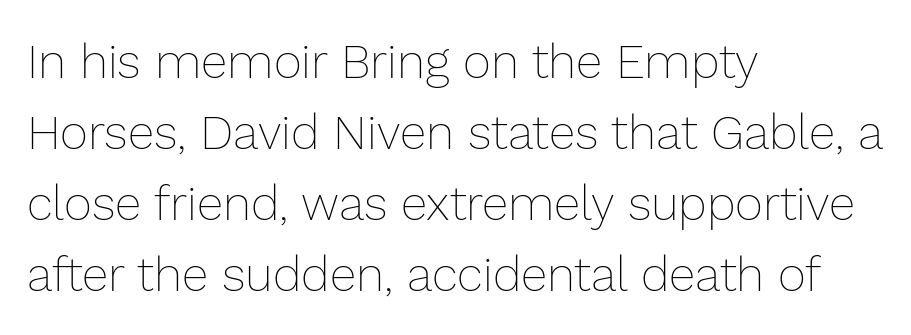
{"italic": "no", "bold": "no", "weight": "thin", "width": "normal", "stroke_contrast": "low", "x_height": "medium", "monospaced": "no", "underline": "no", "align": "left", "line_spacing": "normal", "line_spacing_ratio": 1.48, "letter_spacing": "normal", "letter_spacing_em": 0.0, "glyph_px": 48}
